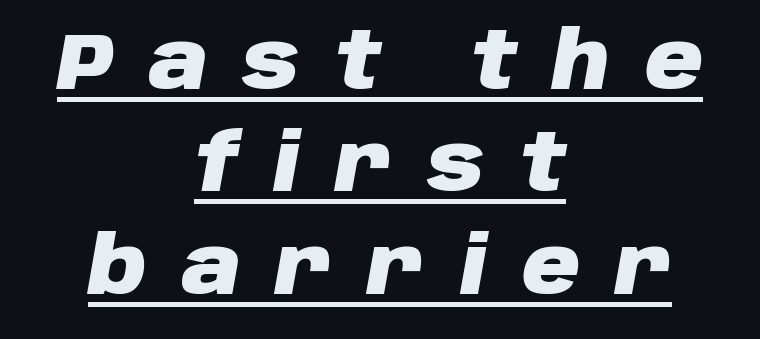
{"italic": "yes", "lean": "right", "slant_degrees": 10, "bold": "yes", "weight": "heavy", "width": "normal", "stroke_contrast": "low", "x_height": "large", "monospaced": "no", "underline": "yes", "align": "center", "line_spacing": "normal", "line_spacing_ratio": 1.28, "letter_spacing": "wide", "letter_spacing_em": 0.44, "glyph_px": 80}
